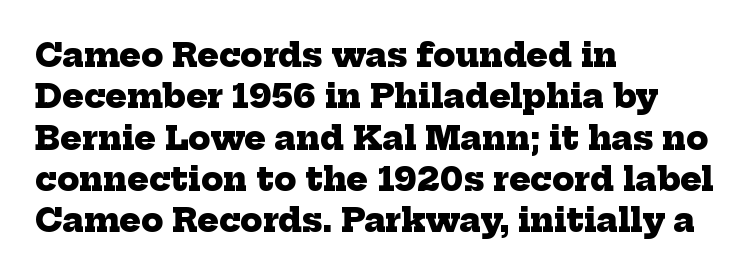
No word sits above an underline. Short and long lines alike share a common starting point at left. Students, note that the glyphs here touch the page at normal intervals. Proportional: the letters do not fall into vertical columns. Look at the bottom of the vertical strokes: they flare into serifs here. This sample keeps an unexceptional amount of space between lines.
